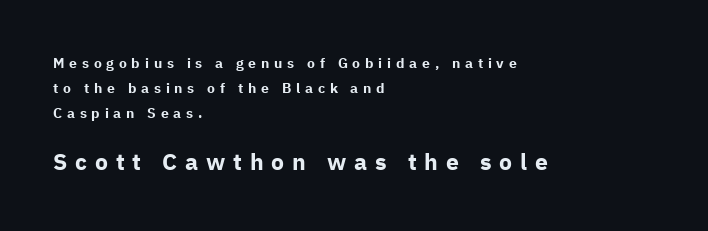
{"italic": "no", "bold": "yes", "underline": "no", "align": "left", "line_spacing_ratio": 1.78, "letter_spacing": "wide", "letter_spacing_em": 0.34, "larger_block": "second", "size_ratio": 1.64, "glyph_px": 23}
